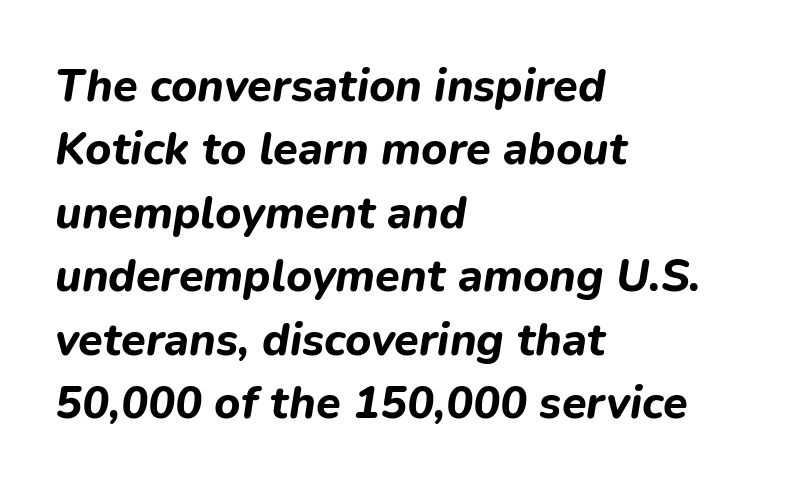
{"italic": "yes", "lean": "right", "slant_degrees": 9, "bold": "yes", "weight": "bold", "width": "normal", "stroke_contrast": "low", "x_height": "medium", "monospaced": "no", "underline": "no", "align": "left", "line_spacing": "normal", "line_spacing_ratio": 1.41, "letter_spacing": "normal", "letter_spacing_em": 0.0, "glyph_px": 45}
